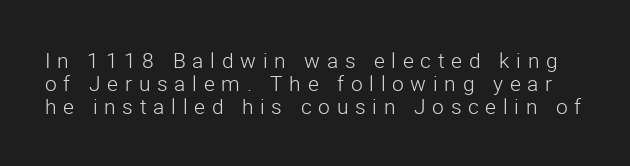
Leading is clearly below the norm, producing a dense column. The space directly below the letters is spotless. These lines were composed using upright roman letters. Heaviness? Minimal to ordinary, like unemphasized prose.
